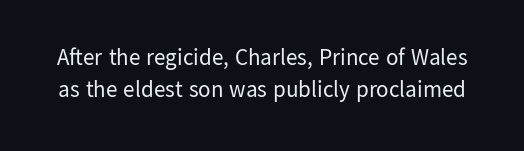
The image shows 23 px text type, upright; set normal line spacing (1.4x), normal letter spacing, not underlined.
